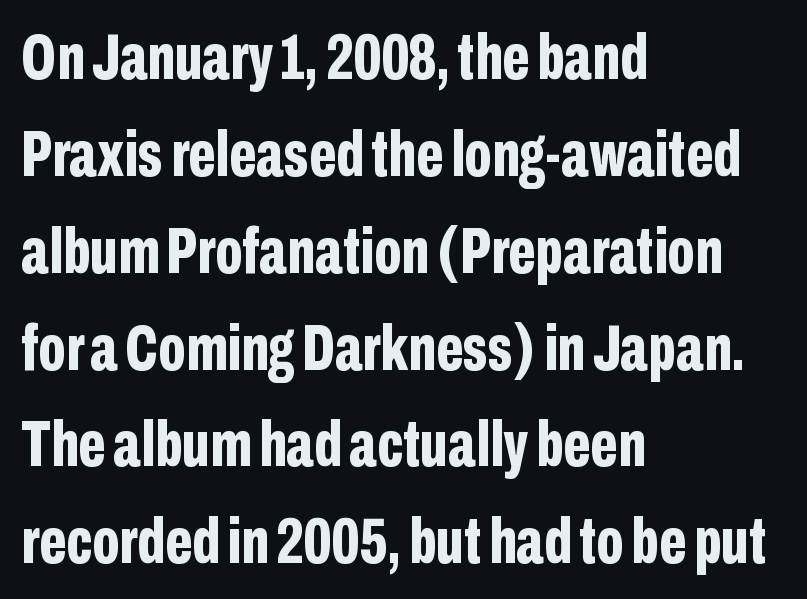
{"serif": "no", "italic": "no", "bold": "yes", "weight": "bold", "width": "condensed", "stroke_contrast": "low", "x_height": "medium", "monospaced": "no", "underline": "no", "align": "left", "line_spacing": "normal", "line_spacing_ratio": 1.49, "letter_spacing": "normal", "letter_spacing_em": 0.0, "glyph_px": 65}
